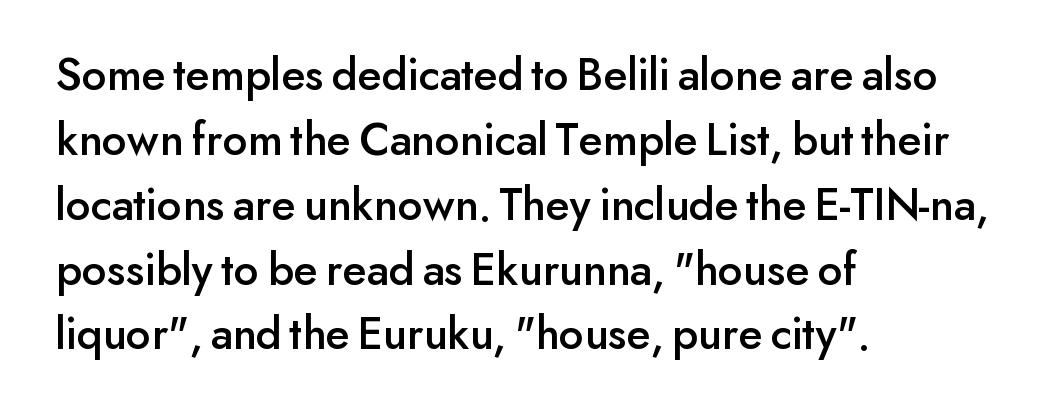
Q: Is the text italic (slanted)? A: No, it is upright.
Q: Is the typeface a serif or a sans-serif typeface? A: Sans-serif.
Q: Is the text underlined? A: No.
Q: How is the paragraph aligned? A: Left-aligned.
Q: Is the spacing between letters normal or unusually wide? A: Normal.
Q: Is the spacing between lines tight, normal or loose? A: Normal.
Q: Width (condensed, normal, or wide)? A: Normal.
Q: Stroke contrast? A: Low.
Q: x-height? A: Small.
Q: Monospaced? A: No.
